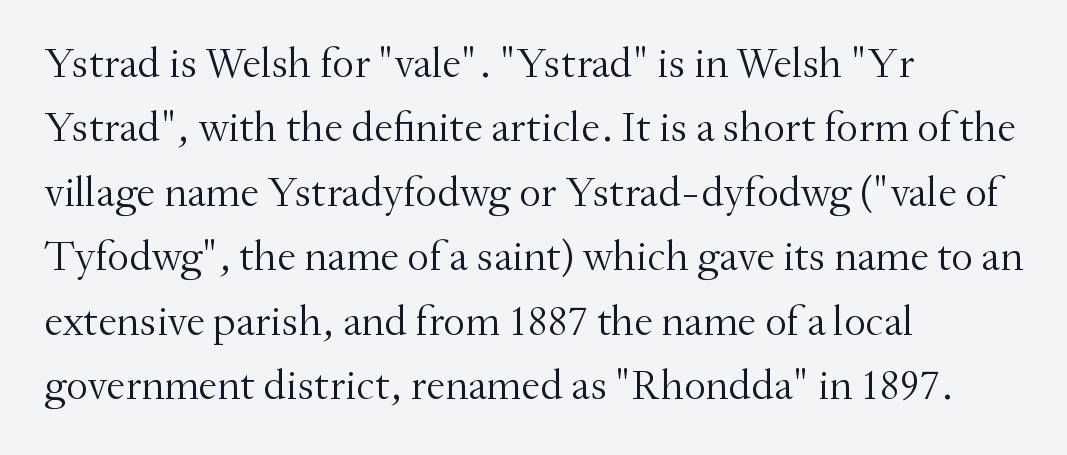
The image shows 43 px light serif type, upright; set left-aligned, normal line spacing (1.5x), normal letter spacing, not underlined; medium stroke contrast and a small x-height.
